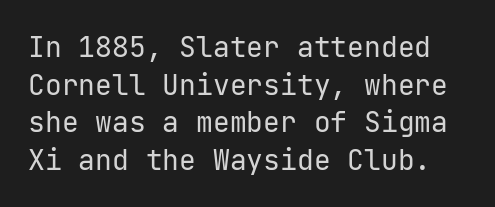
Q: Is the text bold? A: No.
Q: Is the text italic (slanted)? A: No, it is upright.
Q: Is the typeface a serif or a sans-serif typeface? A: Sans-serif.
Q: Is the text underlined? A: No.
Q: Is the spacing between letters normal or unusually wide? A: Normal.
Q: Is the spacing between lines tight, normal or loose? A: Normal.
Q: Width (condensed, normal, or wide)? A: Normal.
Q: Stroke contrast? A: Low.
Q: x-height? A: Medium.
